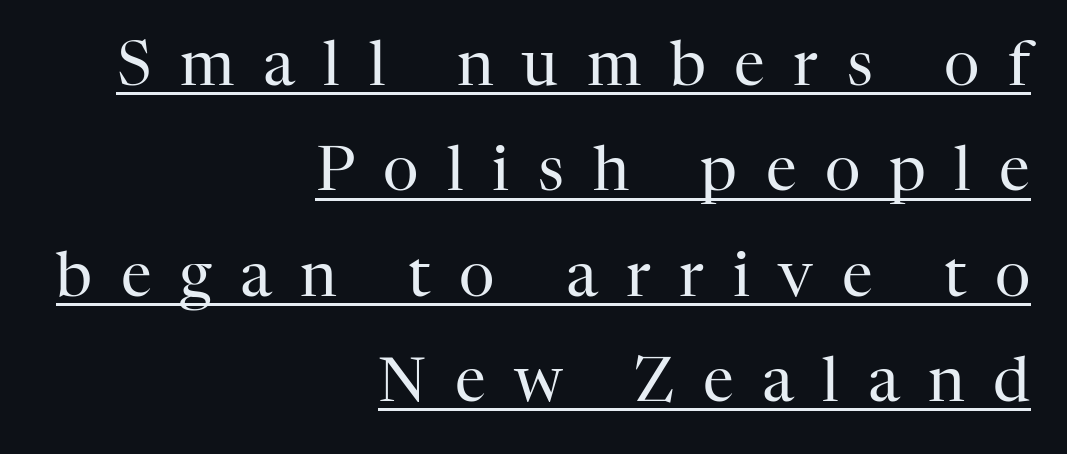
The tracking jumps out immediately: characters are airy and widely separated. The letters stand upright; this is a roman face. Proportional: the letters do not fall into vertical columns. A quiet, ordinary-to-light weight characterises the typeface. Successive baselines arrive at the customary interval. The designer went with a serif here, giving each stem small feet.
